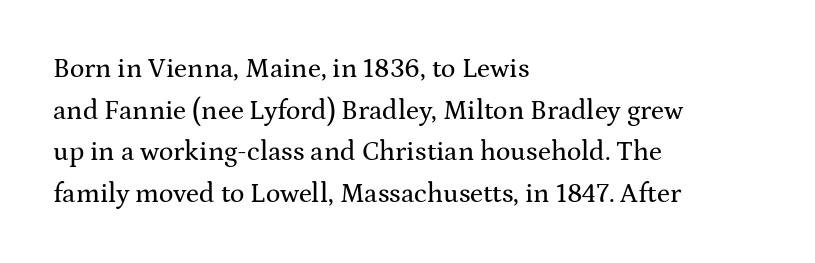
Q: Is the text italic (slanted)? A: No, it is upright.
Q: Is the text underlined? A: No.
Q: How is the paragraph aligned? A: Left-aligned.
Q: Is the spacing between letters normal or unusually wide? A: Normal.
Q: Is the spacing between lines tight, normal or loose? A: Normal.
